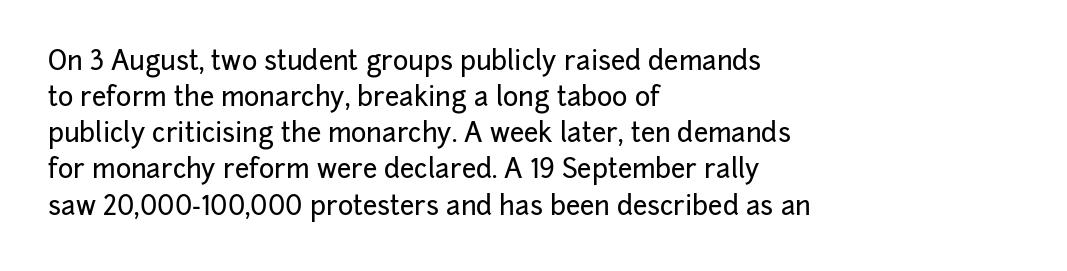
Q: Is the text italic (slanted)? A: No, it is upright.
Q: Is the text underlined? A: No.
Q: How is the paragraph aligned? A: Left-aligned.
Q: Is the spacing between letters normal or unusually wide? A: Normal.
Q: Is the spacing between lines tight, normal or loose? A: Normal.
